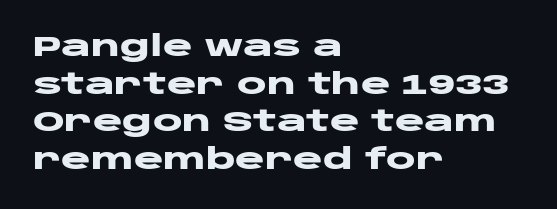
Q: Is the text bold? A: Yes.
Q: Is the text italic (slanted)? A: No, it is upright.
Q: Is the typeface a serif or a sans-serif typeface? A: Sans-serif.
Q: Is the text underlined? A: No.
Q: How is the paragraph aligned? A: Left-aligned.
Q: Is the spacing between letters normal or unusually wide? A: Normal.
Q: Is the spacing between lines tight, normal or loose? A: Normal.
Q: Width (condensed, normal, or wide)? A: Wide.
Q: Stroke contrast? A: Low.
Q: x-height? A: Large.
Q: Monospaced? A: No.
